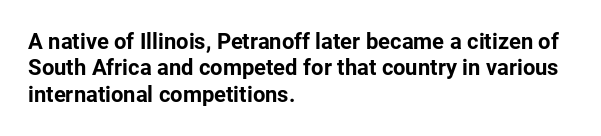
The image shows 22 px bold type, upright; set left-aligned, line spacing 1.2x, normal letter spacing, not underlined.
